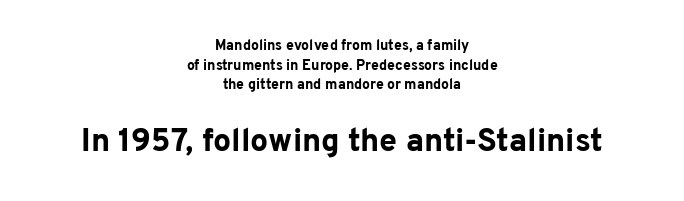
These lines are rendered in a variable-pitch font. The letters carry no serifs — their stems end cleanly without finishing strokes. No word sits above an underline. Interline gaps are of average width in this sample. Short and long lines alike share a common midpoint.
